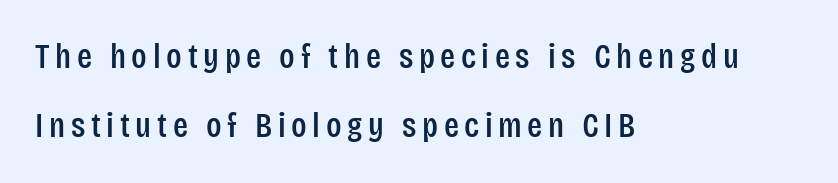
Q: Is the text italic (slanted)? A: No, it is upright.
Q: Is the typeface a serif or a sans-serif typeface? A: Sans-serif.
Q: Is the text underlined? A: No.
Q: How is the paragraph aligned? A: Left-aligned.
Q: Is the spacing between lines tight, normal or loose? A: Loose.
Q: Width (condensed, normal, or wide)? A: Condensed.
Q: Stroke contrast? A: Low.
Q: x-height? A: Large.
Q: Monospaced? A: No.
